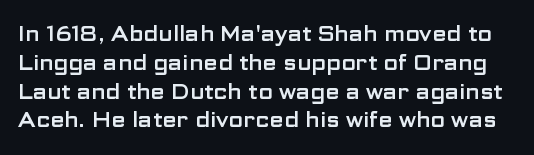
The image shows 21 px text type, upright; set normal line spacing (1.37x), normal letter spacing, not underlined.
